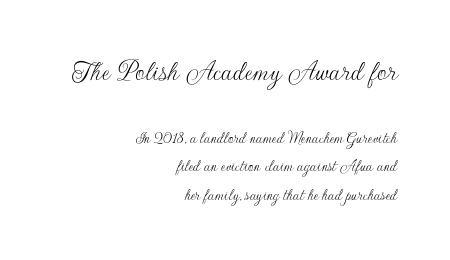
No extra tracking has been applied to these lines. Quick note: underline off. Compared with a typical body face, this is equally light or lighter still. The passage shown is typed in a proportional face where columns would drift.
